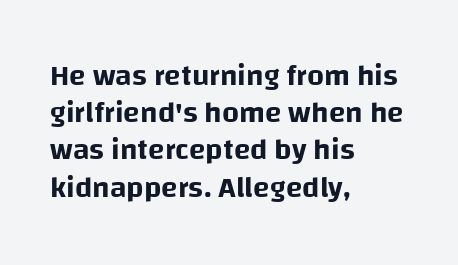
{"serif": "no", "italic": "no", "width": "normal", "stroke_contrast": "low", "x_height": "large", "monospaced": "no", "underline": "no", "align": "left", "line_spacing_ratio": 1.24, "letter_spacing": "normal", "letter_spacing_em": 0.0, "glyph_px": 30}
